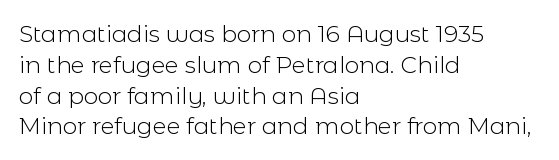
Q: Is the text bold? A: No.
Q: Is the text italic (slanted)? A: No, it is upright.
Q: Is the text underlined? A: No.
Q: How is the paragraph aligned? A: Left-aligned.
Q: Is the spacing between letters normal or unusually wide? A: Normal.
Q: Is the spacing between lines tight, normal or loose? A: Normal.
